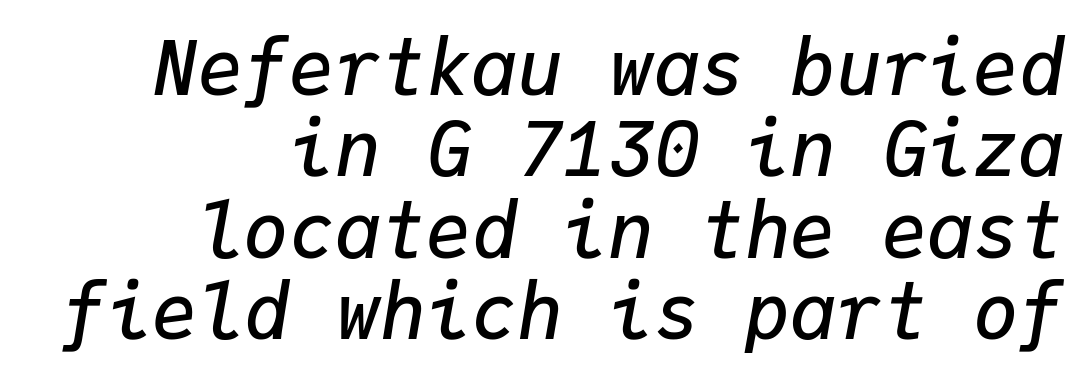
Does the leading feel generous? Not at all — it's pinched. Plain, unruled lines of type. A typesetter would call this monospace, since all characters share one set width. A typesetter would call this zero additional tracking. The text carries the slant typical of an italic or oblique font. As a designer I'd log this as weight 600, semibold.
